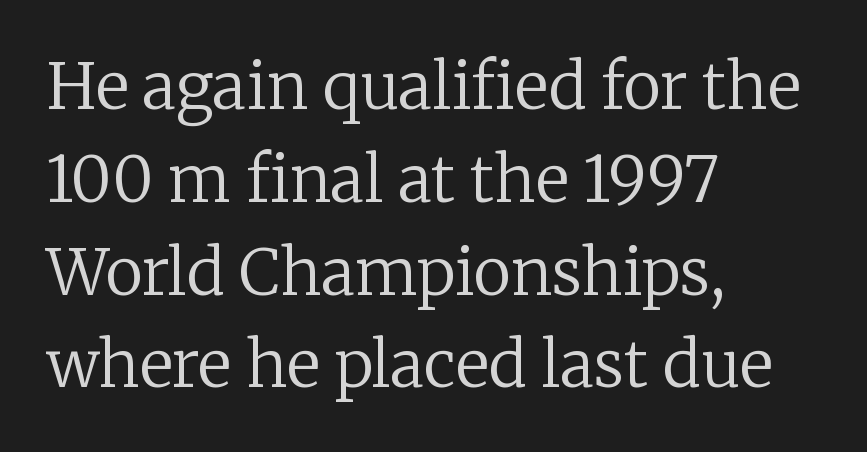
{"serif": "yes", "italic": "no", "bold": "no", "weight": "regular", "width": "normal", "stroke_contrast": "low", "x_height": "medium", "monospaced": "no", "underline": "no", "align": "left", "line_spacing": "normal", "line_spacing_ratio": 1.45, "letter_spacing": "normal", "letter_spacing_em": 0.0, "glyph_px": 64}
